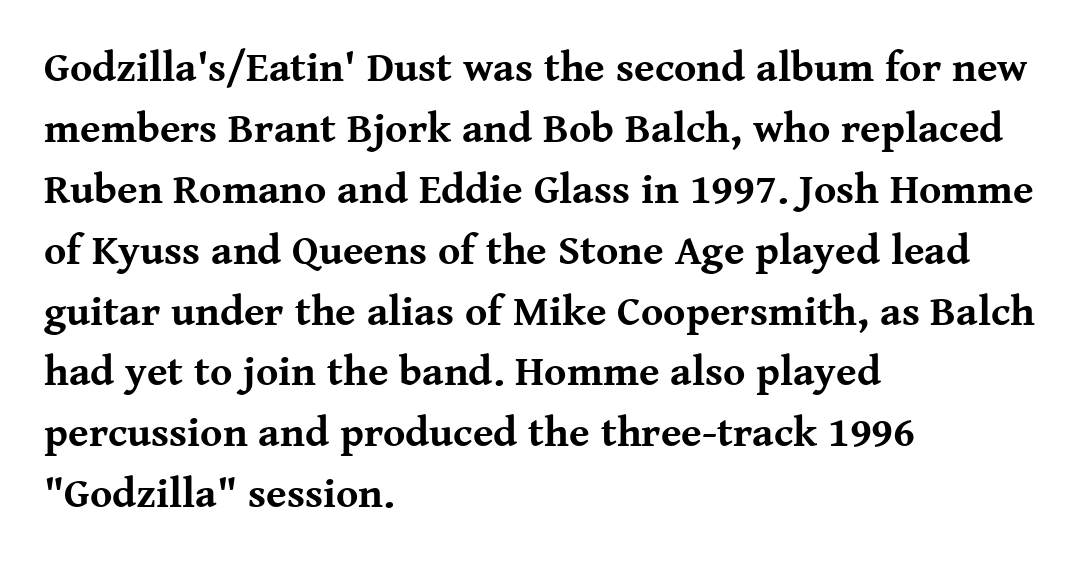
Q: Is the text bold? A: Yes.
Q: Is the text italic (slanted)? A: No, it is upright.
Q: Is the typeface a serif or a sans-serif typeface? A: Serif.
Q: Is the text underlined? A: No.
Q: How is the paragraph aligned? A: Left-aligned.
Q: Is the spacing between letters normal or unusually wide? A: Normal.
Q: Is the spacing between lines tight, normal or loose? A: Normal.
Q: Width (condensed, normal, or wide)? A: Normal.
Q: Stroke contrast? A: Medium.
Q: x-height? A: Medium.
Q: Monospaced? A: No.
